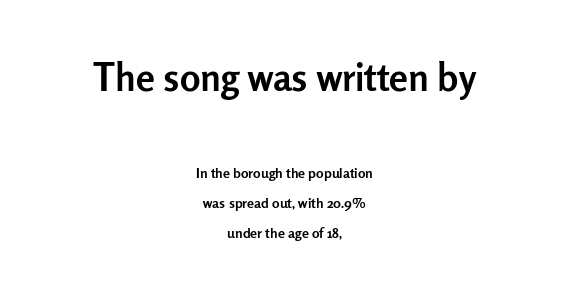
Characters follow at the spacing the type designer built in. Horizontally, the lines are justified to the midpoint only. Each new line begins a long way beneath the previous one. Designer's note — italics off, roman on. Descender tails drop into unmarked territory. Weight check: bold — yes, fully.
